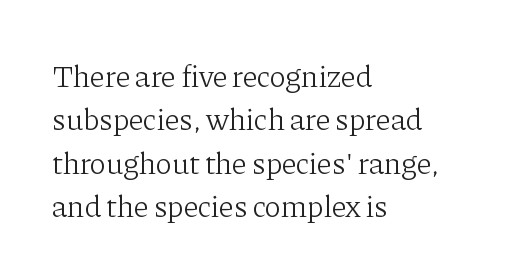
Spacing between characters is what you'd get straight out of the box. The letters advance in unequal steps, a hallmark of proportional type. Notice how the passage keeps a crisp vertical edge on the left only. Ink coverage per letter is moderate at most. Vertical strokes here are truly vertical.
